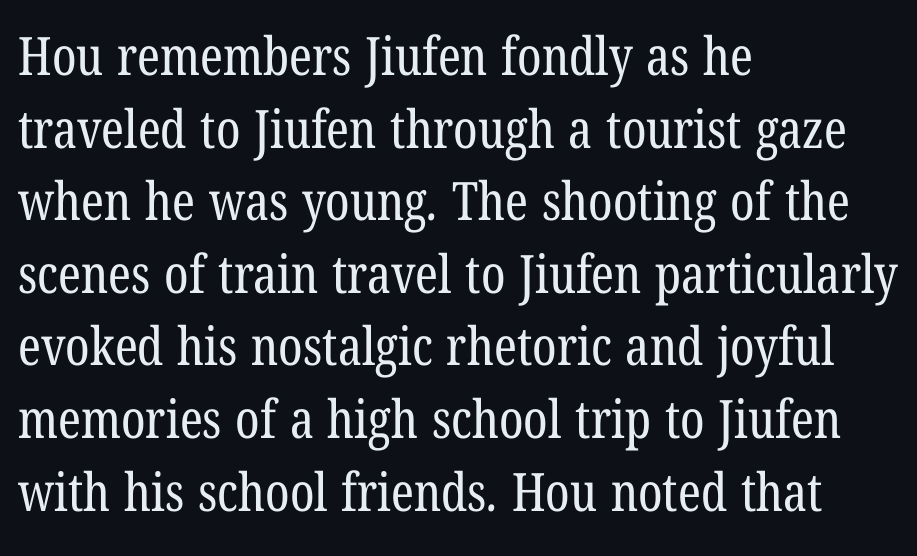
Q: Is the text bold? A: No.
Q: Is the typeface a serif or a sans-serif typeface? A: Serif.
Q: Is the text underlined? A: No.
Q: How is the paragraph aligned? A: Left-aligned.
Q: Is the spacing between letters normal or unusually wide? A: Normal.
Q: Is the spacing between lines tight, normal or loose? A: Normal.
Q: Width (condensed, normal, or wide)? A: Condensed.
Q: Stroke contrast? A: Low.
Q: x-height? A: Medium.
Q: Monospaced? A: No.
